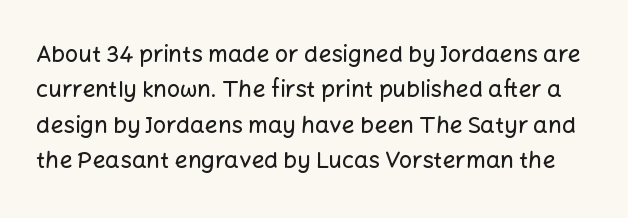
The image shows 23 px text type, upright; set normal line spacing (1.54x), normal letter spacing, not underlined.
